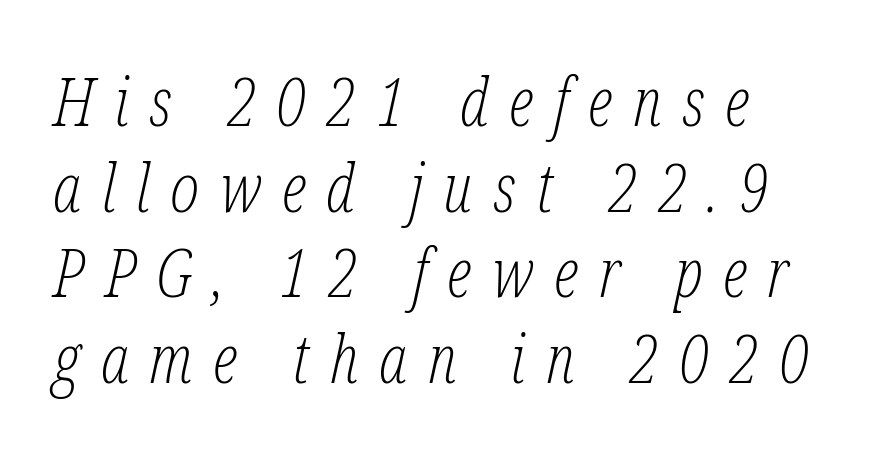
{"serif": "yes", "italic": "yes", "lean": "right", "slant_degrees": 12, "bold": "no", "weight": "light", "width": "condensed", "stroke_contrast": "low", "x_height": "medium", "monospaced": "no", "underline": "no", "line_spacing": "normal", "line_spacing_ratio": 1.26, "letter_spacing": "wide", "letter_spacing_em": 0.3, "glyph_px": 68}
